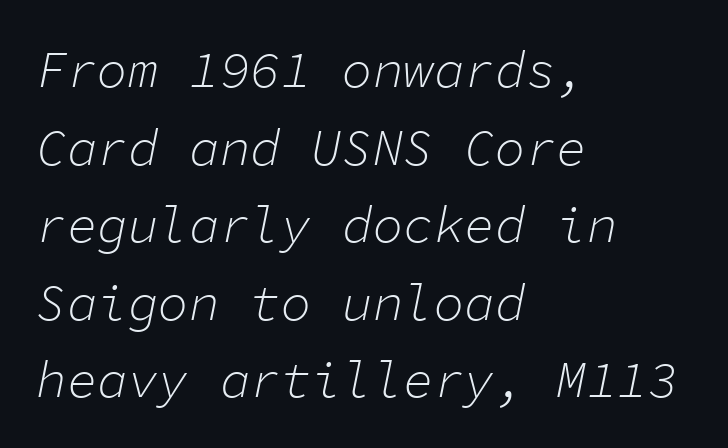
Does extra space separate the letters? No, they use regular spacing. Horizontal bands of white between lines are of average thickness. The passage shown is typed in a monospace face where columns stay perfectly aligned. Is the block centered? No — it sits flush against the left margin. Rendered with sloped, italic letterforms.
